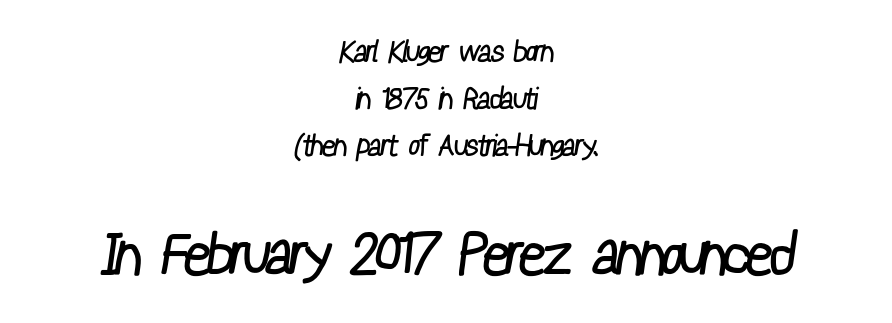
{"serif": "no", "bold": "no", "weight": "regular", "width": "condensed", "stroke_contrast": "low", "x_height": "medium", "monospaced": "no", "underline": "no", "align": "center", "line_spacing": "normal", "line_spacing_ratio": 1.57, "letter_spacing": "normal", "letter_spacing_em": 0.0, "larger_block": "second", "size_ratio": 1.97, "glyph_px": 59}
